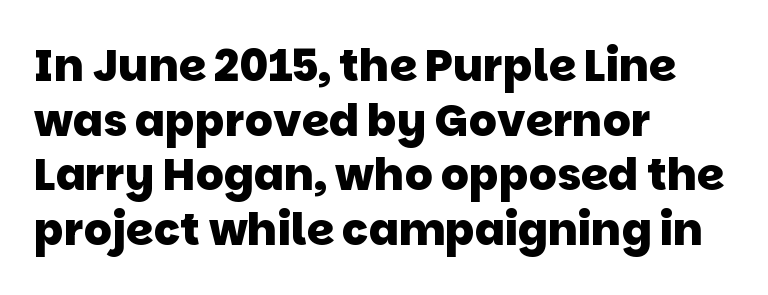
The glyphs in this specimen are sans serif. A typesetter would call this zero additional tracking. Varying glyph widths throughout — classic text-font behaviour. Summary of weight: heavy, a full bold. The area under the type is left untouched. Line starts are locked; line ends wander.
